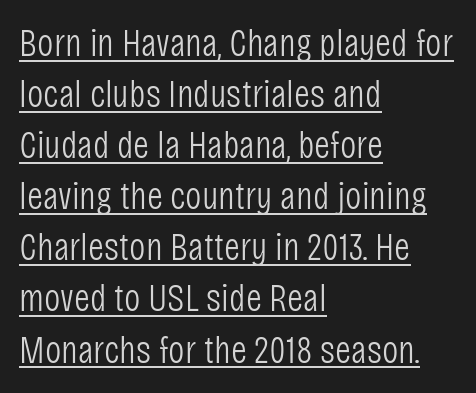
The image shows 39 px light, condensed sans-serif type, upright; set left-aligned, normal line spacing (1.31x), normal letter spacing, underlined; low stroke contrast and a large x-height.
